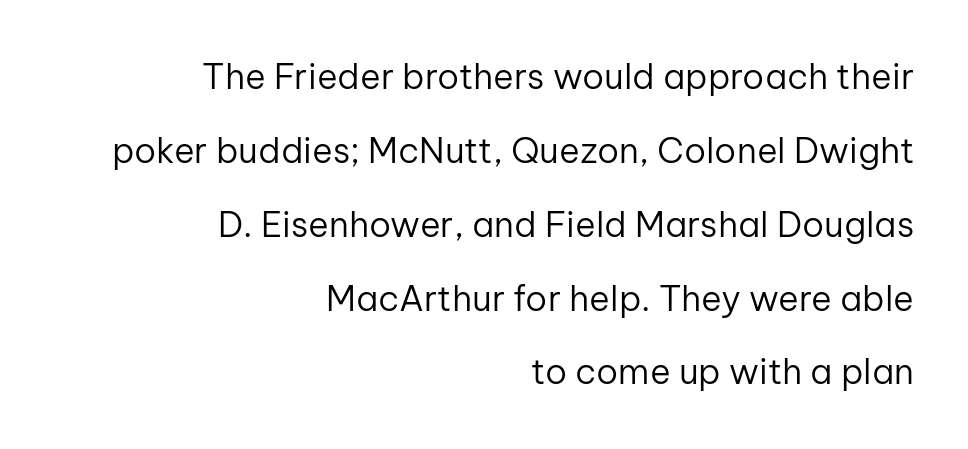
Q: Is the text bold? A: No.
Q: Is the text italic (slanted)? A: No, it is upright.
Q: Is the typeface a serif or a sans-serif typeface? A: Sans-serif.
Q: Is the text underlined? A: No.
Q: How is the paragraph aligned? A: Right-aligned.
Q: Is the spacing between letters normal or unusually wide? A: Normal.
Q: Is the spacing between lines tight, normal or loose? A: Loose.
Q: Width (condensed, normal, or wide)? A: Normal.
Q: Stroke contrast? A: Low.
Q: x-height? A: Medium.
Q: Monospaced? A: No.
